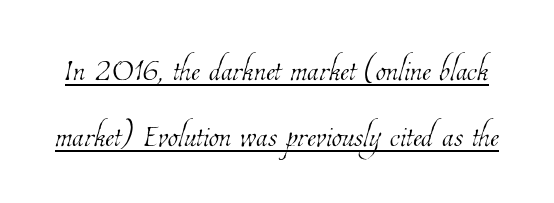
{"bold": "no", "weight": "thin", "width": "condensed", "stroke_contrast": "low", "x_height": "medium", "monospaced": "no", "underline": "yes", "line_spacing": "normal", "line_spacing_ratio": 1.56, "letter_spacing": "normal", "letter_spacing_em": 0.0, "glyph_px": 42}
